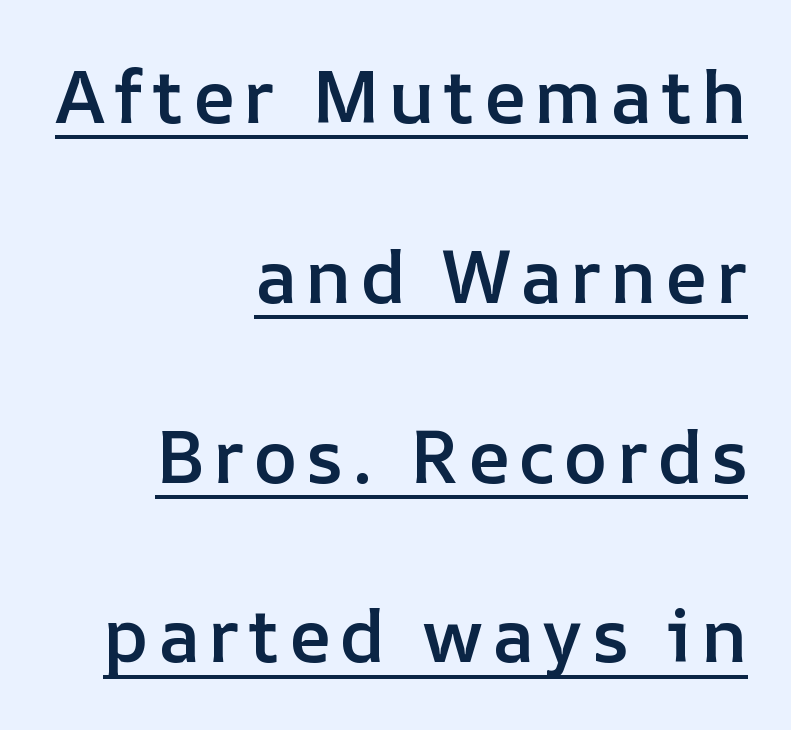
{"italic": "no", "bold": "semi", "weight": "semibold", "width": "normal", "stroke_contrast": "low", "x_height": "medium", "monospaced": "no", "underline": "yes", "align": "right", "line_spacing": "loose", "line_spacing_ratio": 2.43, "glyph_px": 74}
